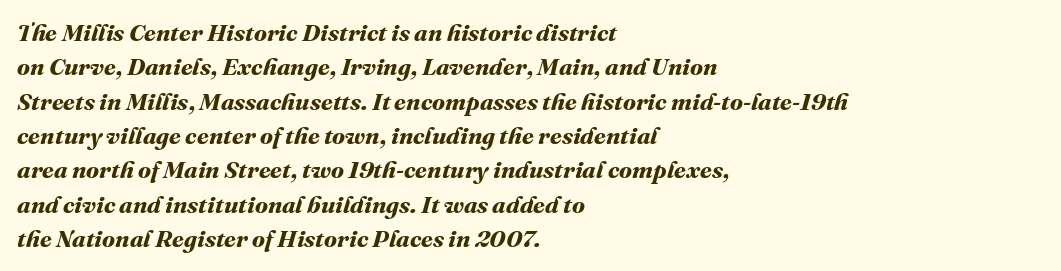
Caption: bold face, heavy strokes. Notice how descenders clear the ascenders below comfortably — that's standard leading. The specimen omits any rule beneath the text block's lines. Words appear dense and cohesive because spacing is normal. Visually the block forms a straight wall on the left and a jagged coastline on the right.
